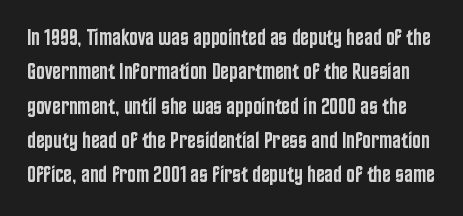
{"italic": "no", "bold": "semi", "underline": "no", "line_spacing": "normal", "line_spacing_ratio": 1.49, "letter_spacing": "normal", "letter_spacing_em": 0.0, "glyph_px": 23}
